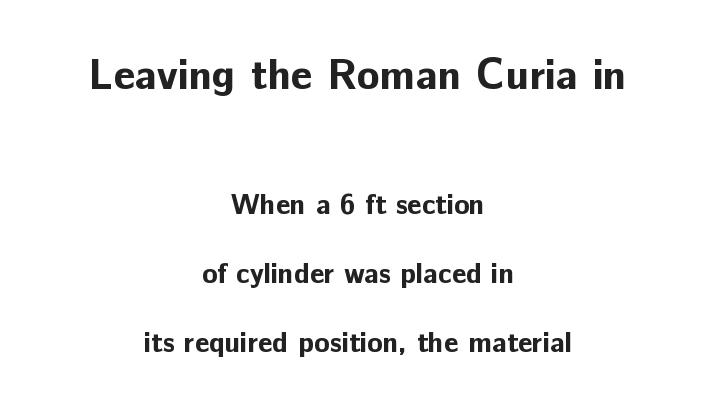
Q: Is the text bold? A: Yes.
Q: Is the text italic (slanted)? A: No, it is upright.
Q: Is the typeface a serif or a sans-serif typeface? A: Sans-serif.
Q: Is the text underlined? A: No.
Q: How is the paragraph aligned? A: Centered.
Q: Is the spacing between letters normal or unusually wide? A: Normal.
Q: Is the spacing between lines tight, normal or loose? A: Loose.
Q: Which block of text is set in a larger size, the first (top) or the second (bottom)? A: The first (top) one.
Q: Width (condensed, normal, or wide)? A: Normal.
Q: Stroke contrast? A: Low.
Q: x-height? A: Medium.
Q: Monospaced? A: No.
